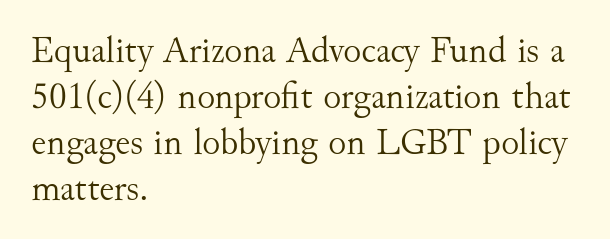
Summary of weight: not heavy and not bold. The font's upright variant was chosen for this text. The tracking reads as untouched default to a designer's eye. Check where the strokes stop: tiny serifs finish them off.
